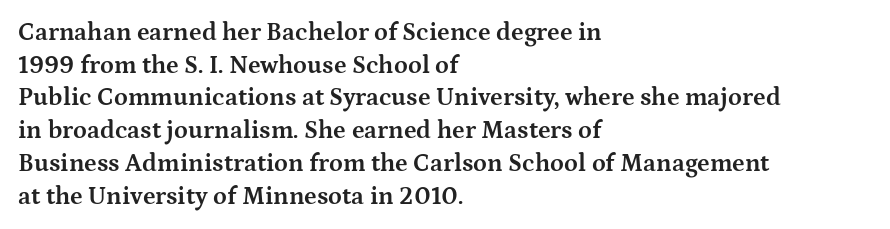
You could call the tracking neutral — neither tight nor loose. Ordinary non-slanted type is in use. Heavy, bold letterforms. Does the copy run flush right? No — it runs flush left. Regular leading.
